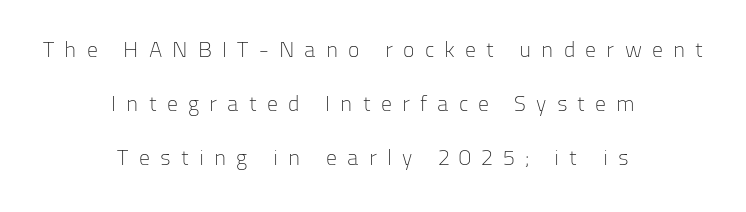
Q: Is the text bold? A: No.
Q: Is the text italic (slanted)? A: No, it is upright.
Q: Is the text underlined? A: No.
Q: How is the paragraph aligned? A: Centered.
Q: Is the spacing between letters normal or unusually wide? A: Unusually wide.
Q: Is the spacing between lines tight, normal or loose? A: Loose.
